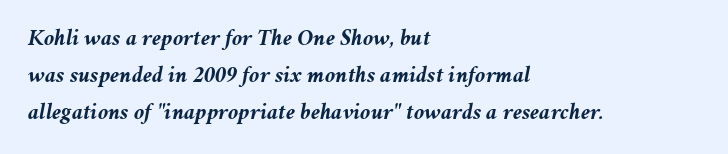
{"italic": "yes", "lean": "right", "slant_degrees": 11, "bold": "yes", "underline": "no", "align": "left", "line_spacing": "normal", "line_spacing_ratio": 1.6, "letter_spacing": "normal", "letter_spacing_em": 0.0, "glyph_px": 23}
